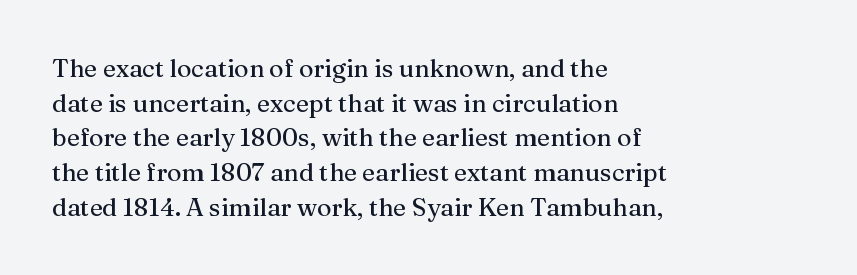
Has an underline been added? It has not. Observe the ordinary spacing: letters are neighbours, not strangers. What's the leading like? Ordinary, nothing unusual. Reading down the block, your eye returns to a fixed left position each line. Every character sits straight up, as roman type does.
